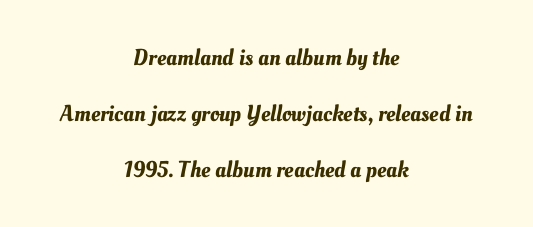
The image shows 23 px text type; set centered, loose line spacing (2.43x), normal letter spacing, not underlined.
